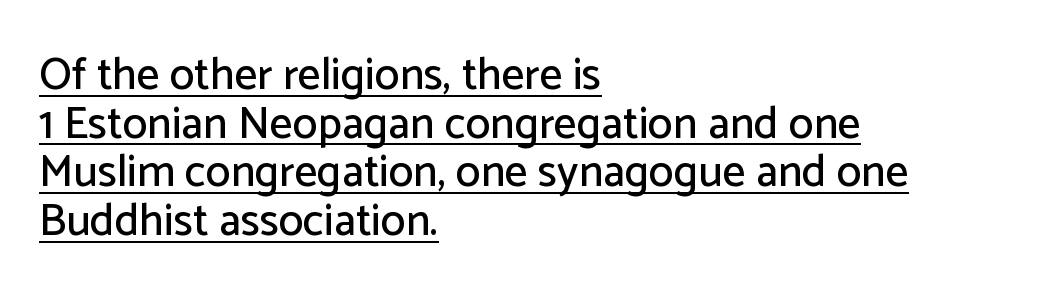
Q: Is the text italic (slanted)? A: No, it is upright.
Q: Is the typeface a serif or a sans-serif typeface? A: Sans-serif.
Q: Is the text underlined? A: Yes.
Q: How is the paragraph aligned? A: Left-aligned.
Q: Is the spacing between letters normal or unusually wide? A: Normal.
Q: Is the spacing between lines tight, normal or loose? A: Tight.
Q: Width (condensed, normal, or wide)? A: Normal.
Q: Stroke contrast? A: Low.
Q: x-height? A: Medium.
Q: Monospaced? A: No.
